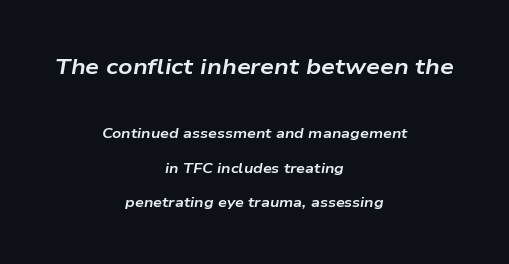
The sample has been set heavy, in full bold. No word sits above an underline. These lines keep a tight, regular rhythm from letter to letter. In terms of leading, this rendering errs on the spacious side. The earlier block is typeset at a bigger size than the later block.
